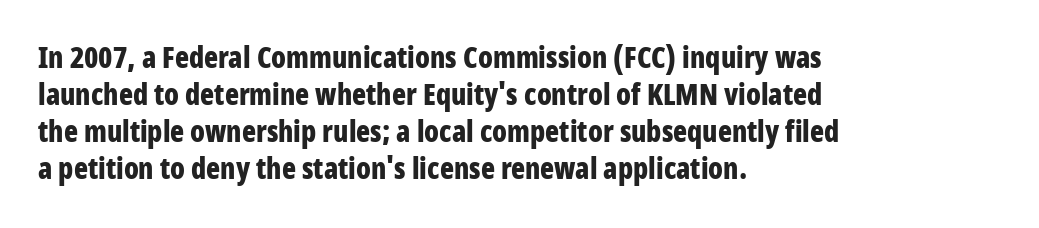
{"serif": "no", "italic": "no", "bold": "yes", "weight": "bold", "width": "condensed", "stroke_contrast": "low", "x_height": "large", "monospaced": "no", "underline": "no", "align": "left", "line_spacing": "normal", "line_spacing_ratio": 1.28, "letter_spacing": "normal", "letter_spacing_em": 0.0, "glyph_px": 29}
